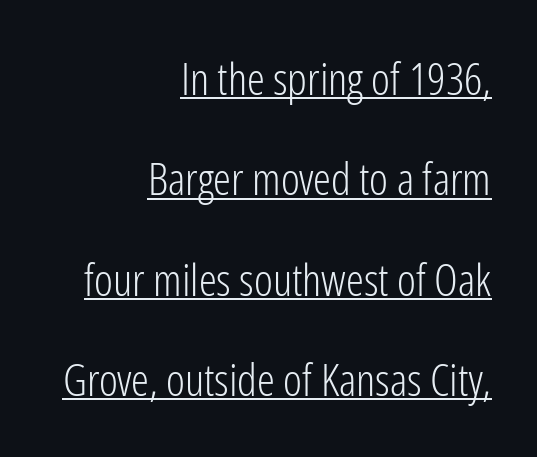
{"serif": "no", "italic": "no", "bold": "no", "weight": "light", "width": "condensed", "stroke_contrast": "low", "x_height": "medium", "monospaced": "no", "underline": "yes", "align": "right", "line_spacing": "loose", "line_spacing_ratio": 2.23, "letter_spacing": "normal", "letter_spacing_em": 0.0, "glyph_px": 45}
